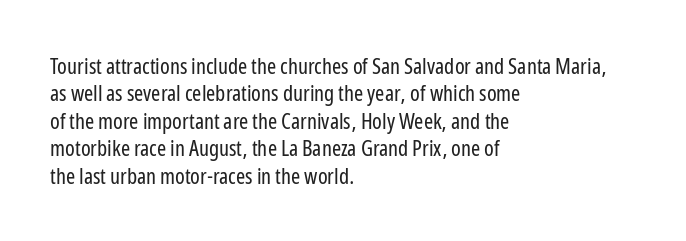
The image shows 22 px text type, upright; set left-aligned, normal line spacing (1.25x), normal letter spacing, not underlined.
